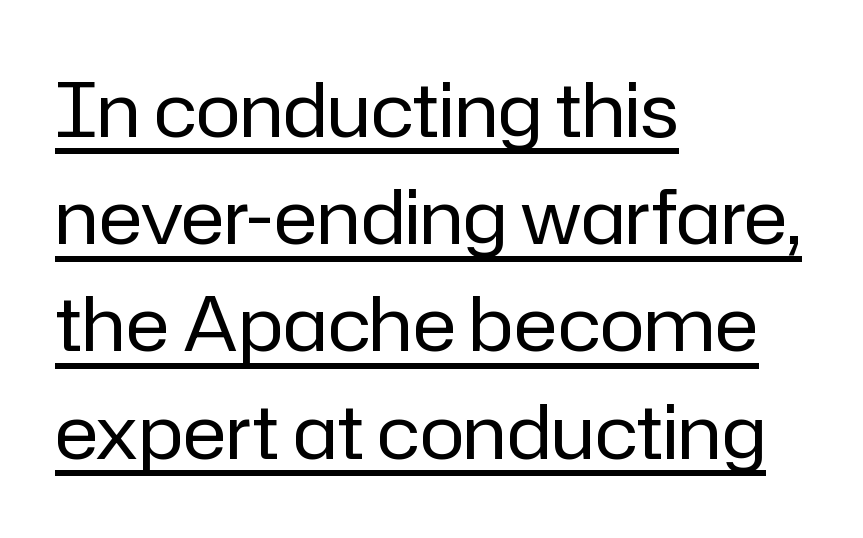
{"serif": "no", "italic": "no", "bold": "no", "weight": "regular", "width": "normal", "stroke_contrast": "low", "x_height": "medium", "monospaced": "no", "underline": "yes", "align": "left", "line_spacing": "normal", "line_spacing_ratio": 1.43, "letter_spacing": "normal", "letter_spacing_em": 0.0, "glyph_px": 75}
